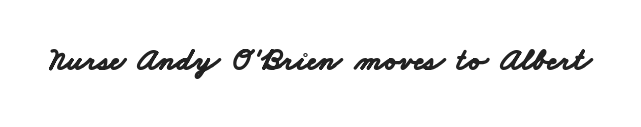
Q: Is the text bold? A: Yes.
Q: Is the typeface a serif or a sans-serif typeface? A: Sans-serif.
Q: Is the text underlined? A: No.
Q: Is the spacing between letters normal or unusually wide? A: Normal.
Q: Width (condensed, normal, or wide)? A: Wide.
Q: Stroke contrast? A: Low.
Q: x-height? A: Small.
Q: Monospaced? A: No.
